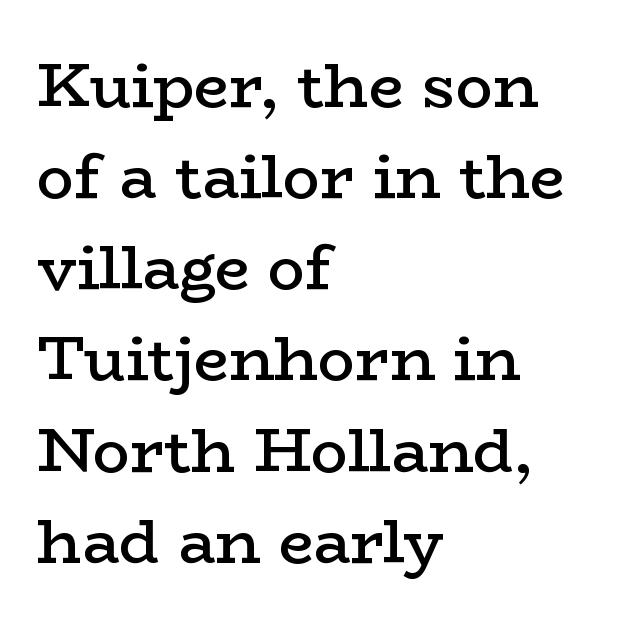
Quick note: interline space is typical. Examine the stroke ends and you'll spot serifs. These words are printed semibold, heavier than regular yet not bold. Upright lettering throughout. Nobody drew a line under any word here. In terms of letterspacing, this is plain default setting.
